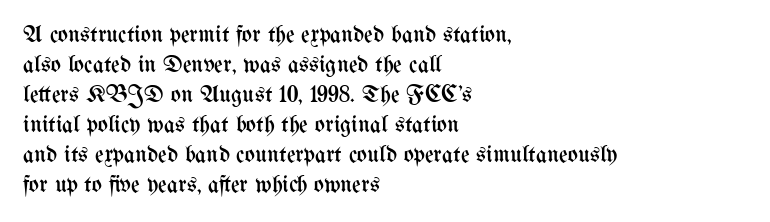
The image shows 24 px text type, upright; set left-aligned, normal line spacing (1.25x), normal letter spacing, not underlined.
